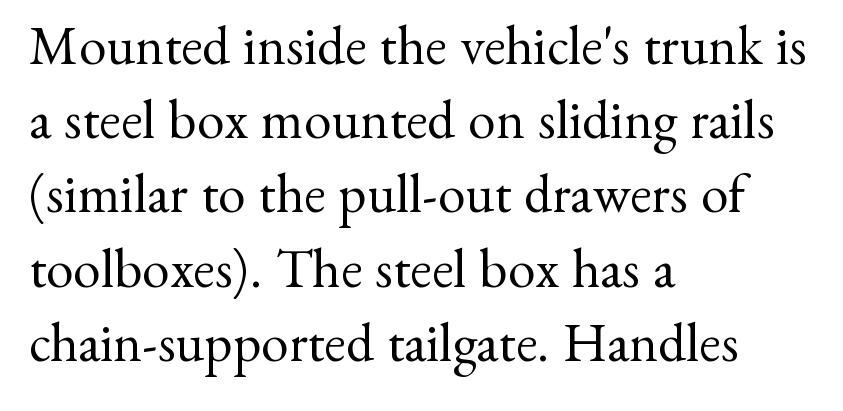
Q: Is the text bold? A: No.
Q: Is the text italic (slanted)? A: No, it is upright.
Q: Is the typeface a serif or a sans-serif typeface? A: Serif.
Q: Is the text underlined? A: No.
Q: How is the paragraph aligned? A: Left-aligned.
Q: Is the spacing between letters normal or unusually wide? A: Normal.
Q: Is the spacing between lines tight, normal or loose? A: Normal.
Q: Width (condensed, normal, or wide)? A: Normal.
Q: Stroke contrast? A: Medium.
Q: x-height? A: Small.
Q: Monospaced? A: No.
